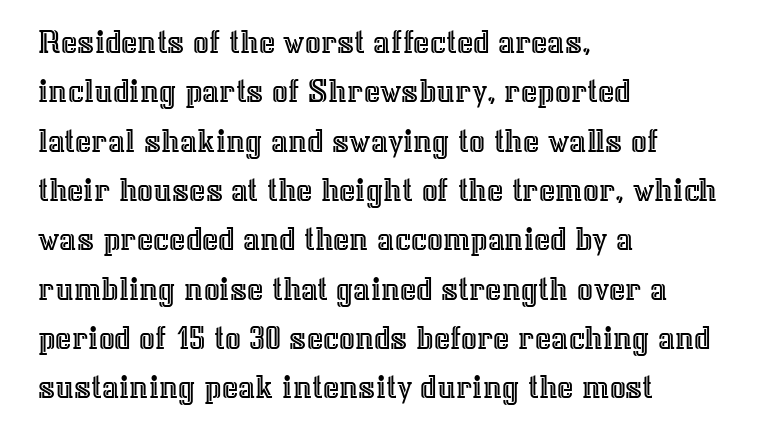
The image shows 35 px text type, upright; set left-aligned, normal line spacing (1.41x), normal letter spacing, not underlined; a medium x-height.
